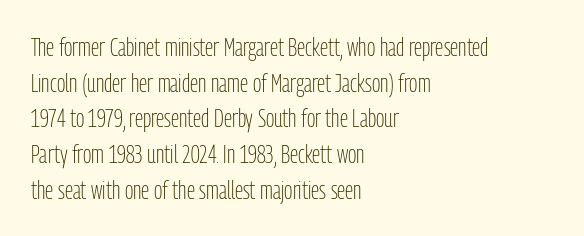
Q: Is the text bold? A: No.
Q: Is the text italic (slanted)? A: No, it is upright.
Q: Is the text underlined? A: No.
Q: How is the paragraph aligned? A: Left-aligned.
Q: Is the spacing between letters normal or unusually wide? A: Normal.
Q: Is the spacing between lines tight, normal or loose? A: Normal.
